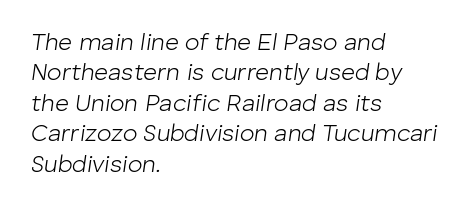
The image shows 24 px text type, italic (leaning right); set left-aligned, normal line spacing (1.27x), normal letter spacing, not underlined.
